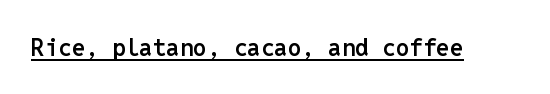
Q: Is the text bold? A: Semi-bold.
Q: Is the text italic (slanted)? A: No, it is upright.
Q: Is the text underlined? A: Yes.
Q: Is the spacing between letters normal or unusually wide? A: Normal.
